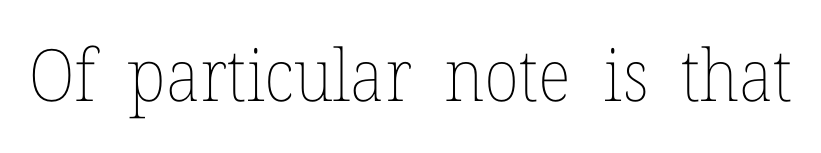
The image shows 72 px thin type, upright; set normal letter spacing, not underlined; low stroke contrast and a medium x-height.
